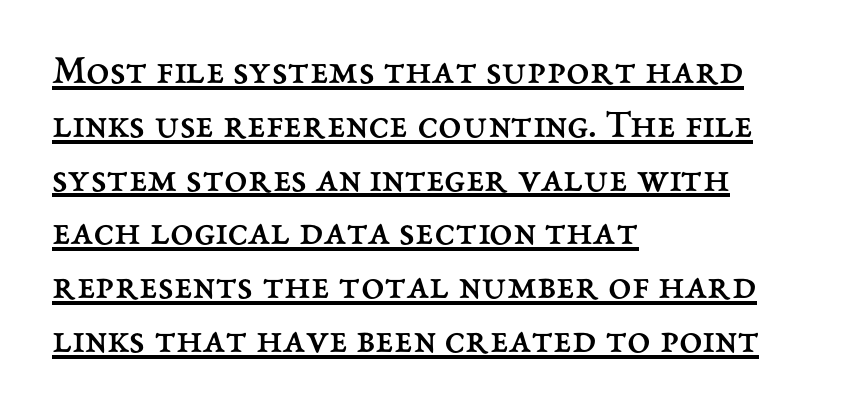
{"italic": "no", "bold": "no", "weight": "regular", "width": "normal", "stroke_contrast": "medium", "x_height": "medium", "monospaced": "no", "underline": "yes", "align": "left", "line_spacing": "normal", "line_spacing_ratio": 1.28, "letter_spacing": "normal", "letter_spacing_em": 0.0, "glyph_px": 42}
